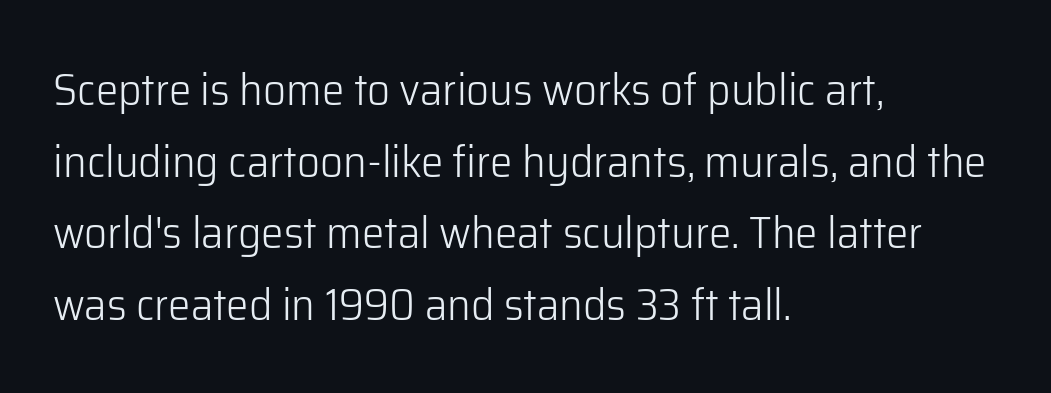
On a weight scale, this lands at 450 or below. Plain, unruled lines of type. Where is the straight margin? On the left. Leading matches the norm, producing a regular column.
